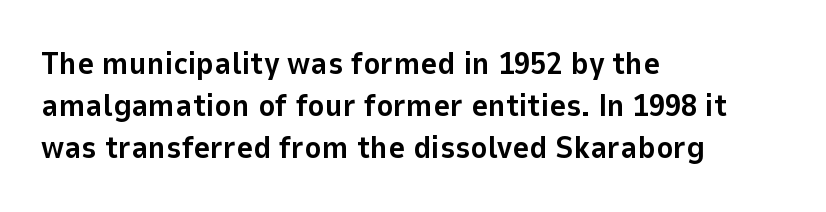
{"serif": "no", "italic": "no", "bold": "yes", "weight": "bold", "width": "normal", "stroke_contrast": "low", "x_height": "medium", "monospaced": "no", "underline": "no", "align": "left", "line_spacing": "normal", "line_spacing_ratio": 1.32, "letter_spacing": "normal", "letter_spacing_em": 0.0, "glyph_px": 32}
